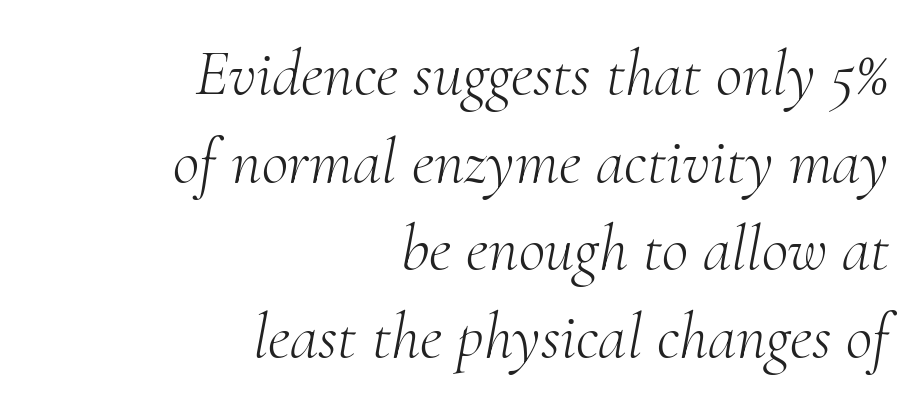
Q: Is the text bold? A: No.
Q: Is the text italic (slanted)? A: Yes, it leans right by about 10 degrees.
Q: Is the typeface a serif or a sans-serif typeface? A: Serif.
Q: Is the text underlined? A: No.
Q: How is the paragraph aligned? A: Right-aligned.
Q: Is the spacing between letters normal or unusually wide? A: Normal.
Q: Is the spacing between lines tight, normal or loose? A: Normal.
Q: Width (condensed, normal, or wide)? A: Normal.
Q: Stroke contrast? A: Medium.
Q: x-height? A: Small.
Q: Monospaced? A: No.
